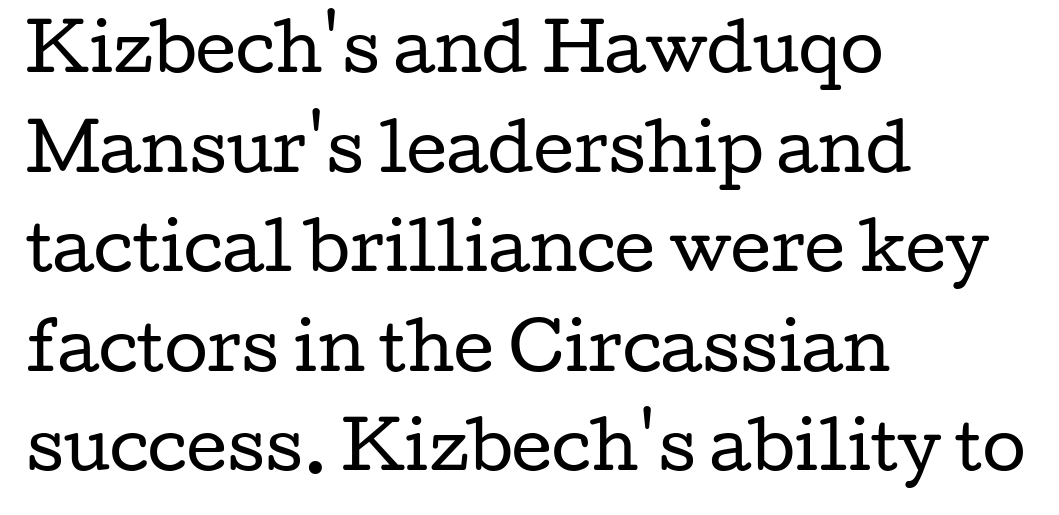
{"serif": "yes", "italic": "no", "bold": "no", "weight": "regular", "width": "wide", "stroke_contrast": "low", "x_height": "medium", "monospaced": "no", "underline": "no", "align": "left", "line_spacing": "normal", "line_spacing_ratio": 1.58, "letter_spacing": "normal", "letter_spacing_em": 0.0, "glyph_px": 63}
